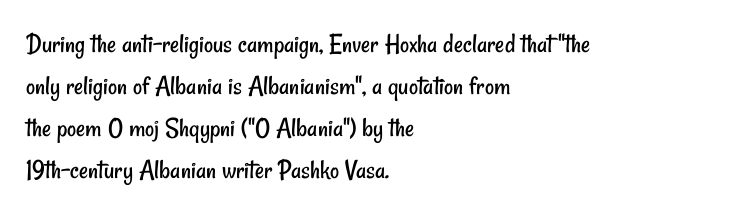
The image shows 28 px regular-weight, condensed sans-serif type; set left-aligned, normal line spacing (1.5x), normal letter spacing, not underlined; low stroke contrast and a small x-height.
